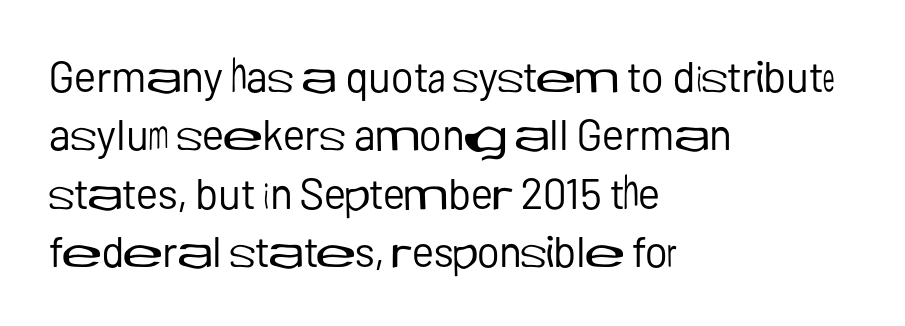
Vertical spacing — default. Letters rest on an invisible, unmarked baseline. Weight: regular or lighter. A typesetter would mark this as roman, not italic. Short note: letters normally spaced. Horizontally, the lines are justified to the leading edge only.
